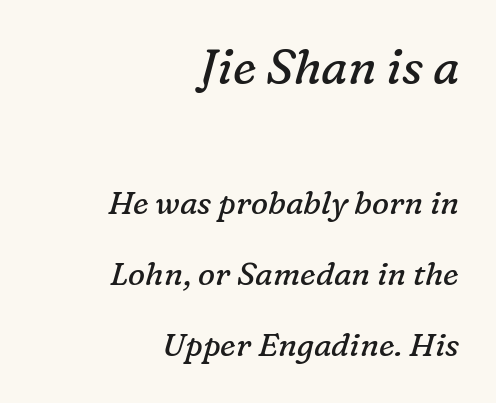
The image shows 48 px regular-weight serif type, italic (leaning right); set right-aligned, loose line spacing (2.22x), normal letter spacing, not underlined; the first (top) block is 1.5x larger; low stroke contrast and a medium x-height.
